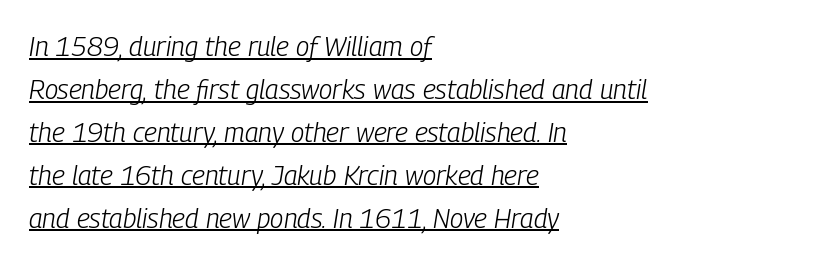
The image shows 27 px text type, italic (leaning right); set left-aligned, normal line spacing (1.59x), normal letter spacing, underlined.
